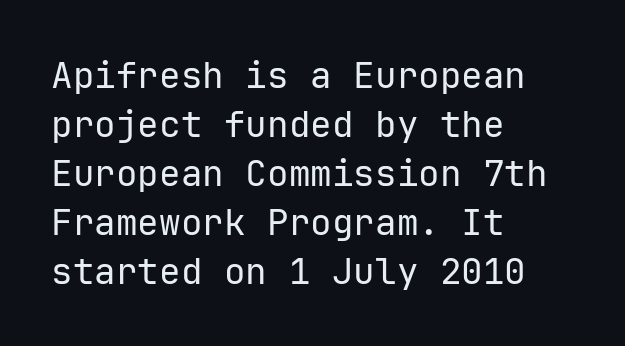
The image shows 36 px regular-weight sans-serif type, upright, monospaced; set left-aligned, normal line spacing (1.36x), normal letter spacing, not underlined; low stroke contrast and a medium x-height.
